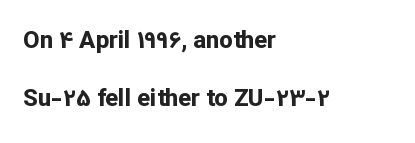
The image shows 24 px bold type, upright; set left-aligned, loose line spacing (2.43x), normal letter spacing, not underlined.
